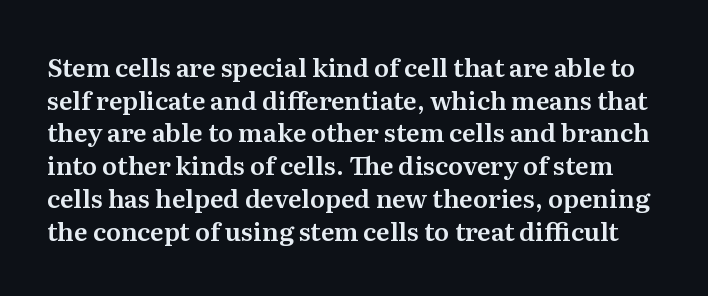
Tracking value appears to be zero — textbook default spacing. This rendering features lettering with no underline. Do the letters lean? They stand straight. Honestly, the row spacing looks completely unremarkable.
